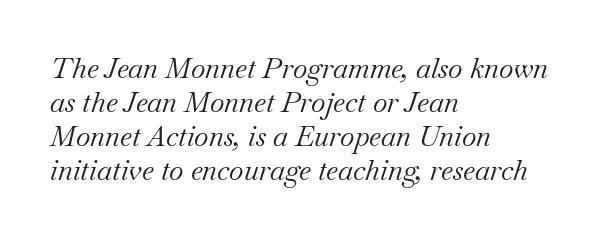
Q: Is the text bold? A: No.
Q: Is the text italic (slanted)? A: Yes, it leans right by about 18 degrees.
Q: Is the typeface a serif or a sans-serif typeface? A: Serif.
Q: Is the text underlined? A: No.
Q: How is the paragraph aligned? A: Left-aligned.
Q: Is the spacing between letters normal or unusually wide? A: Normal.
Q: Width (condensed, normal, or wide)? A: Normal.
Q: Stroke contrast? A: Medium.
Q: x-height? A: Small.
Q: Monospaced? A: No.
